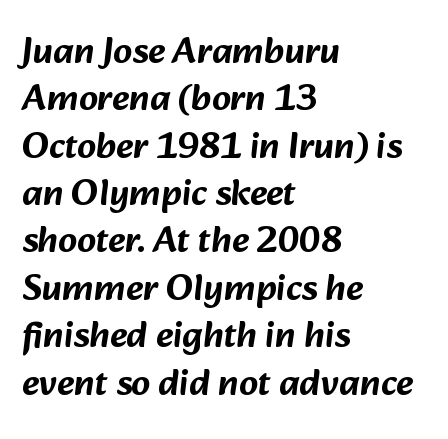
The image shows 37 px sans-serif type; set left-aligned, normal line spacing (1.28x), normal letter spacing, not underlined; low stroke contrast and a medium x-height.
